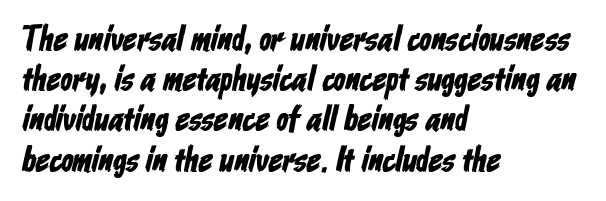
{"serif": "no", "width": "condensed", "stroke_contrast": "low", "x_height": "medium", "monospaced": "no", "underline": "no", "align": "left", "line_spacing": "tight", "line_spacing_ratio": 1.15, "letter_spacing": "normal", "letter_spacing_em": 0.0, "glyph_px": 35}
